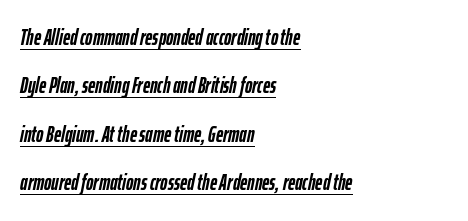
{"italic": "yes", "lean": "right", "slant_degrees": 12, "bold": "yes", "underline": "yes", "align": "left", "line_spacing": "loose", "line_spacing_ratio": 2.2, "letter_spacing": "normal", "letter_spacing_em": 0.0, "glyph_px": 22}
